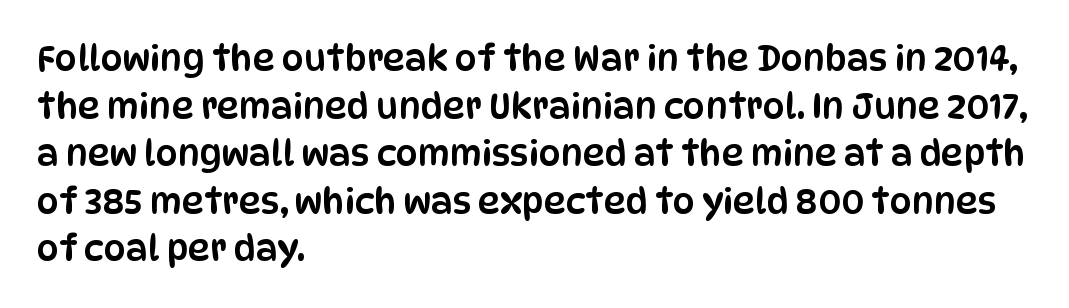
Vertical spacing — default. This rendering features lettering with no underline. Check where the strokes stop: nothing finishes them off — pure sans. The typography opts for an upright posture over an oblique one. Looks like regular typesetting: each glyph gets only the width it needs.
